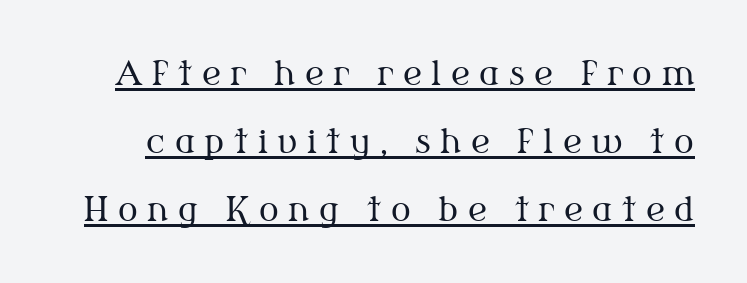
The image shows 33 px regular-weight serif type, upright; set loose line spacing (2.06x), unusually wide letter spacing (+0.29 em), underlined; medium stroke contrast and a medium x-height.
